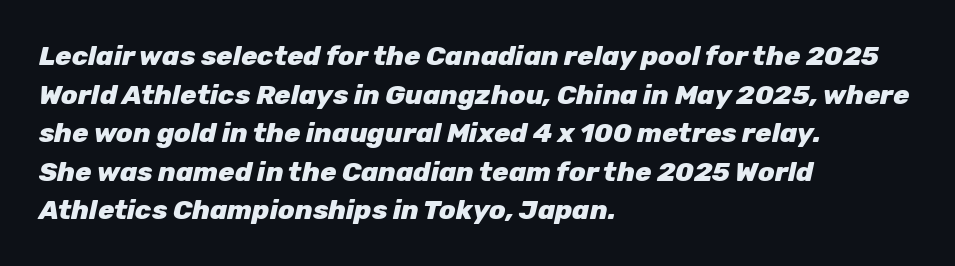
The image shows 27 px bold type, italic (leaning right); set left-aligned, normal line spacing (1.43x), normal letter spacing, not underlined.
